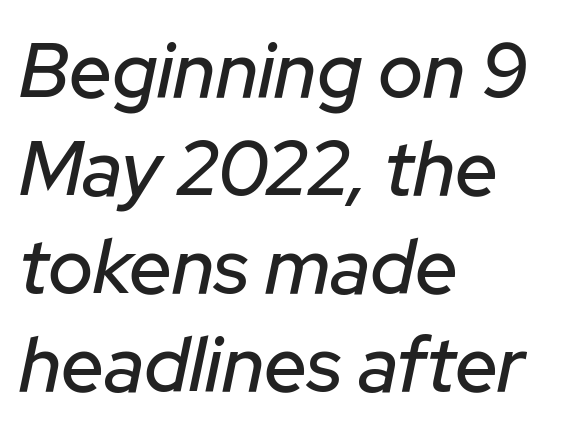
Is the block centered? No — it sits flush against the left margin. This is oblique type, the kind used for emphasis or titles. This rendering leaves character spacing at its baseline value. Any mark beneath the type? The region is blank. The block of text has a typical density, with ordinary space between rows. The passage shown is typed in a proportional face where columns would drift.
